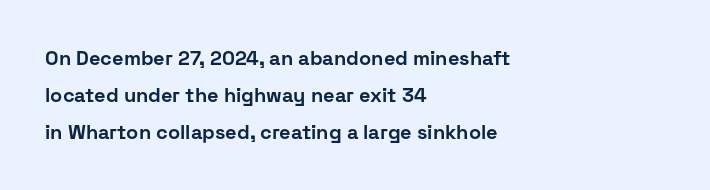
Typesetter's note: full bold, strokes at maximum text heaviness. Quick note: underline off. Ordinary non-slanted type is in use. Short note: letters normally spaced. Teacher's note: observe the even left margin — that is flush-left alignment.
